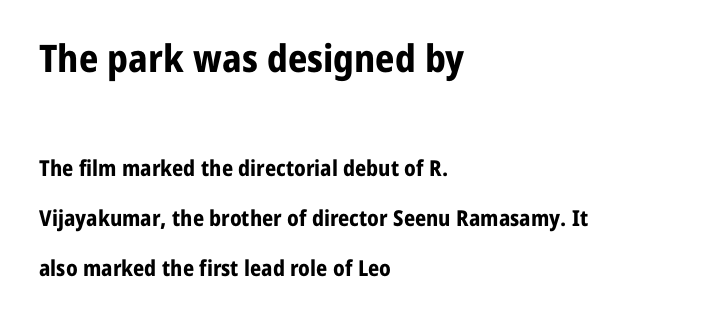
Quick note: not italic, upright. I'd call this a sans setting — the letters go barefoot. A bare baseline throughout the passage. The vertical gap from one line to the next is large.
